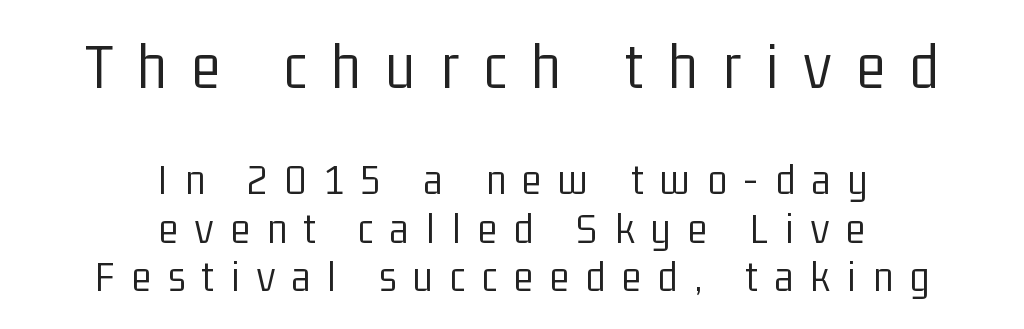
Size contrast runs from large at the top to small at the bottom. These lines have a slow, spaced-out rhythm from letter to letter. Regarding serifs, this sample does without them. Reading down the column, the eye jumps only a short way to each next line. Tall strokes in this sample are plumb rather than angled. Here the designer chose a conventional face with non-uniform glyph widths.
